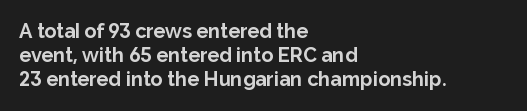
Descenders hang freely into open space. The paragraph has a hard left edge and a soft right edge. It's the straight-up-and-down kind of type. Observe the ordinary spacing: letters are neighbours, not strangers. Weight check: bold — yes, fully.
